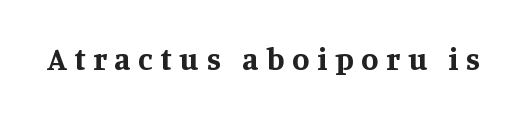
{"serif": "yes", "italic": "no", "bold": "yes", "weight": "bold", "width": "normal", "stroke_contrast": "medium", "x_height": "large", "monospaced": "no", "underline": "no", "letter_spacing": "wide", "letter_spacing_em": 0.24, "glyph_px": 32}
